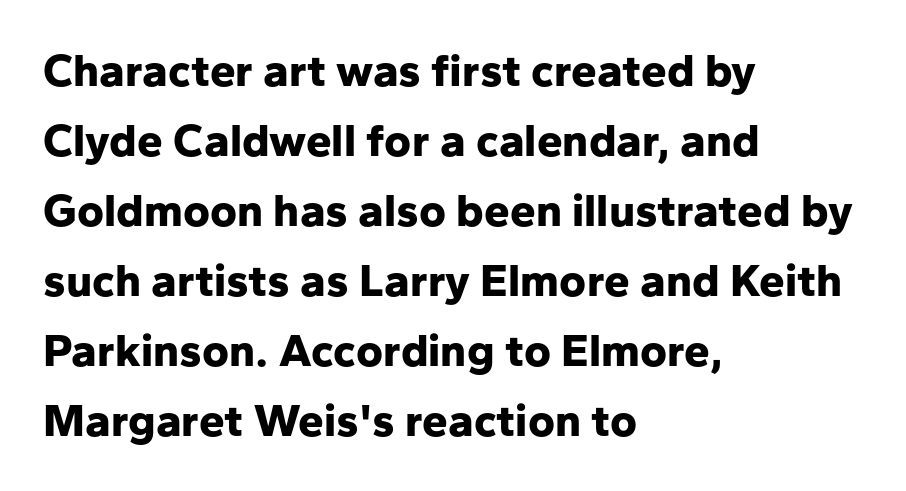
{"serif": "no", "italic": "no", "bold": "yes", "weight": "bold", "width": "normal", "stroke_contrast": "low", "x_height": "medium", "monospaced": "no", "underline": "no", "align": "left", "line_spacing": "normal", "line_spacing_ratio": 1.52, "letter_spacing": "normal", "letter_spacing_em": 0.0, "glyph_px": 46}
